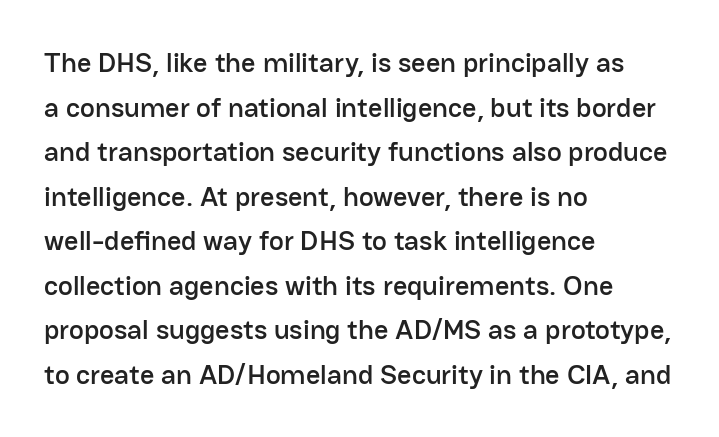
Q: Is the text italic (slanted)? A: No, it is upright.
Q: Is the typeface a serif or a sans-serif typeface? A: Sans-serif.
Q: Is the text underlined? A: No.
Q: How is the paragraph aligned? A: Left-aligned.
Q: Is the spacing between letters normal or unusually wide? A: Normal.
Q: Is the spacing between lines tight, normal or loose? A: Normal.
Q: Width (condensed, normal, or wide)? A: Normal.
Q: Stroke contrast? A: Low.
Q: x-height? A: Medium.
Q: Monospaced? A: No.
